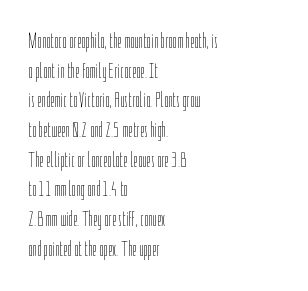
Q: Is the text bold? A: No.
Q: Is the text italic (slanted)? A: No, it is upright.
Q: Is the text underlined? A: No.
Q: How is the paragraph aligned? A: Left-aligned.
Q: Is the spacing between letters normal or unusually wide? A: Normal.
Q: Is the spacing between lines tight, normal or loose? A: Normal.
